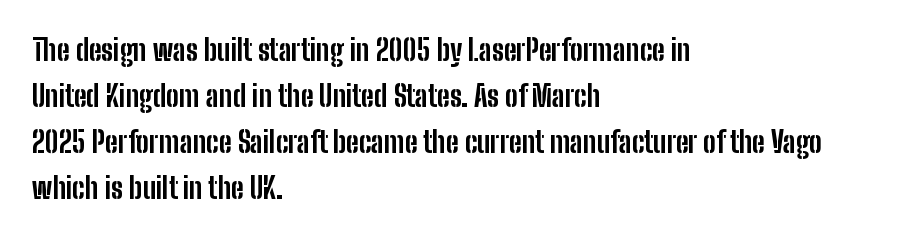
{"serif": "no", "italic": "no", "bold": "yes", "weight": "bold", "width": "condensed", "stroke_contrast": "low", "x_height": "medium", "monospaced": "no", "underline": "no", "align": "left", "line_spacing": "normal", "line_spacing_ratio": 1.59, "letter_spacing": "normal", "letter_spacing_em": 0.0, "glyph_px": 29}
